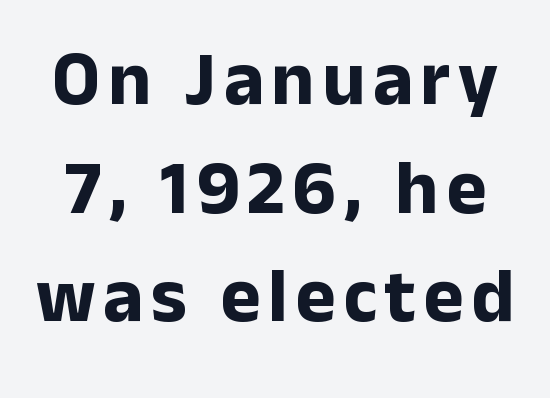
Q: Is the text bold? A: Yes.
Q: Is the text italic (slanted)? A: No, it is upright.
Q: Is the typeface a serif or a sans-serif typeface? A: Sans-serif.
Q: Is the text underlined? A: No.
Q: Is the spacing between lines tight, normal or loose? A: Normal.
Q: Width (condensed, normal, or wide)? A: Normal.
Q: Stroke contrast? A: Low.
Q: x-height? A: Medium.
Q: Monospaced? A: No.
